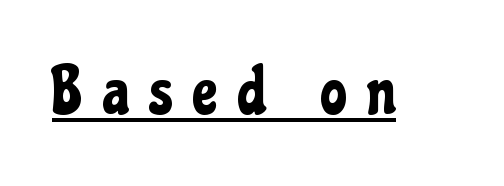
The image shows 67 px condensed sans-serif type, upright; set unusually wide letter spacing (+0.3 em), underlined; low stroke contrast and a medium x-height.
